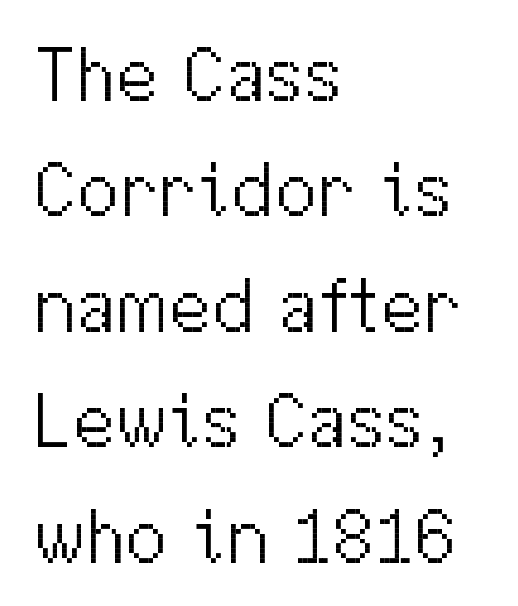
Q: Is the text bold? A: No.
Q: Is the text italic (slanted)? A: No, it is upright.
Q: Is the typeface a serif or a sans-serif typeface? A: Sans-serif.
Q: Is the text underlined? A: No.
Q: How is the paragraph aligned? A: Left-aligned.
Q: Is the spacing between letters normal or unusually wide? A: Normal.
Q: Is the spacing between lines tight, normal or loose? A: Normal.
Q: Width (condensed, normal, or wide)? A: Normal.
Q: Stroke contrast? A: Medium.
Q: x-height? A: Medium.
Q: Monospaced? A: No.
